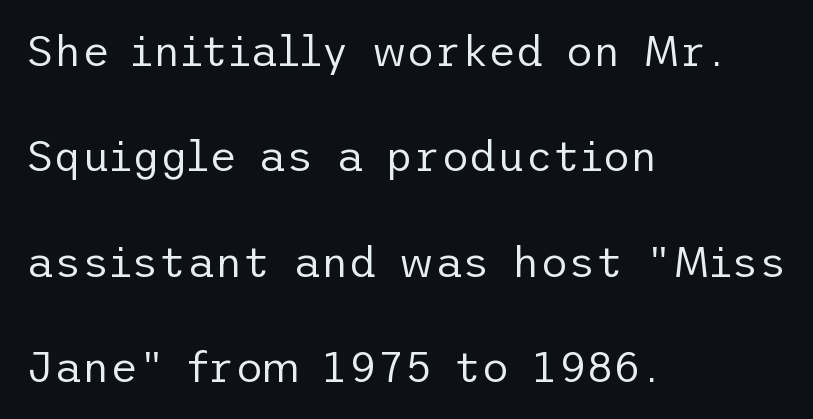
The image shows 43 px regular-weight sans-serif type, upright; set left-aligned, loose line spacing (2.45x), normal letter spacing, not underlined; low stroke contrast and a medium x-height.
